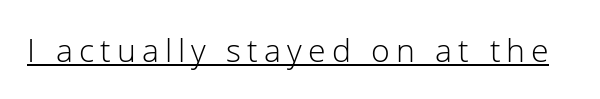
The image shows 32 px light sans-serif type, upright; set underlined; low stroke contrast and a medium x-height.
